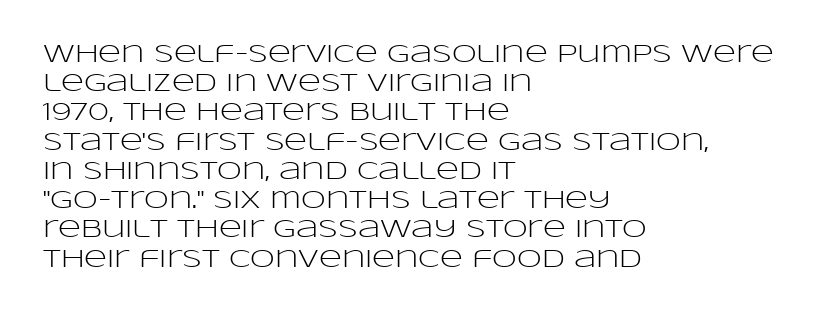
Q: Is the text bold? A: No.
Q: Is the text italic (slanted)? A: No, it is upright.
Q: Is the text underlined? A: No.
Q: How is the paragraph aligned? A: Left-aligned.
Q: Is the spacing between letters normal or unusually wide? A: Normal.
